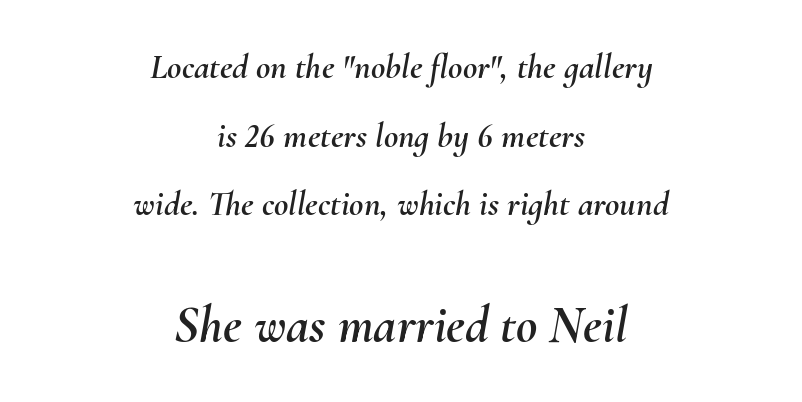
The image shows 52 px text type, italic (leaning right); set centered, loose line spacing (1.96x), normal letter spacing, not underlined; the second (bottom) block is 1.49x larger; medium stroke contrast and a small x-height.
